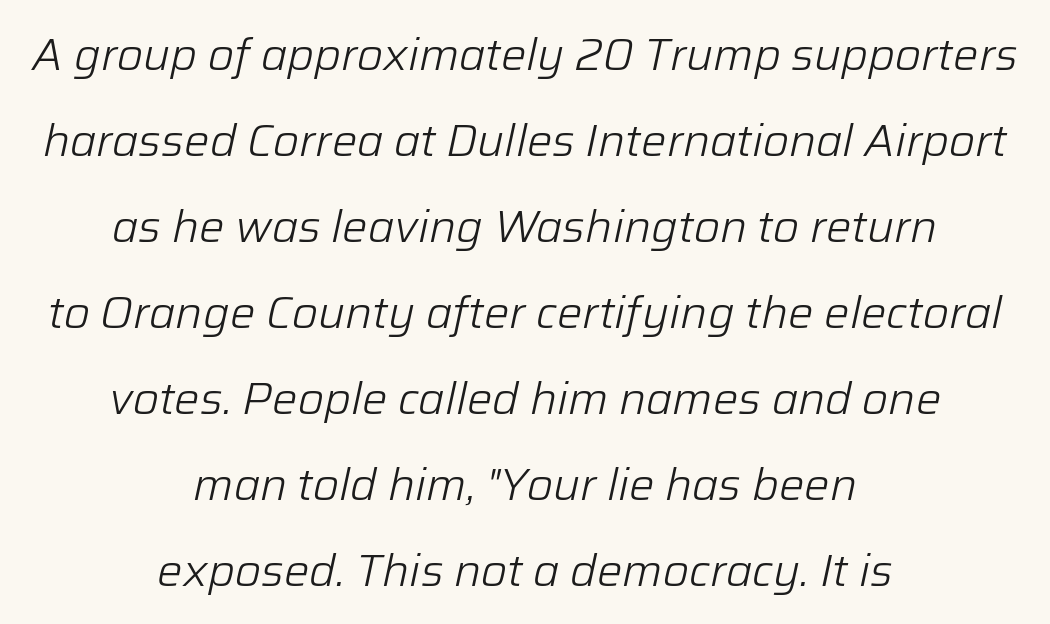
The image shows 45 px light type, italic (leaning right); set centered, loose line spacing (1.91x), normal letter spacing, not underlined; low stroke contrast and a medium x-height.
